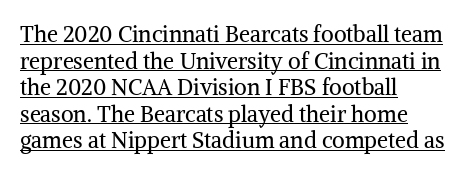
Q: Is the text bold? A: No.
Q: Is the text italic (slanted)? A: No, it is upright.
Q: Is the text underlined? A: Yes.
Q: How is the paragraph aligned? A: Left-aligned.
Q: Is the spacing between letters normal or unusually wide? A: Normal.
